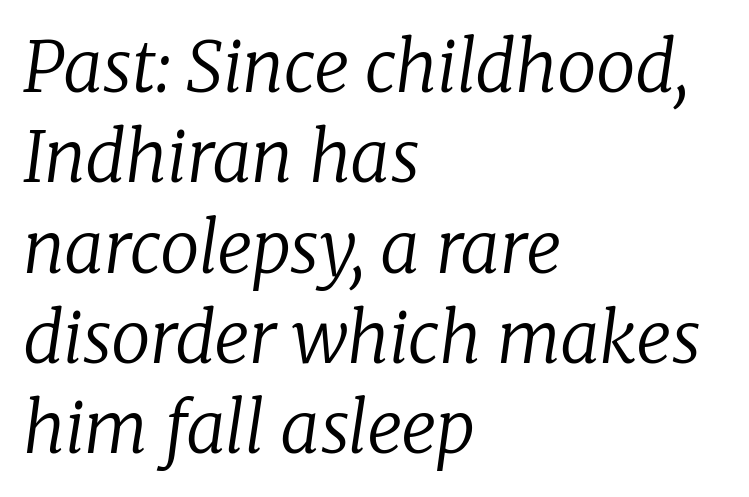
The image shows 70 px regular-weight serif type, italic (leaning right); set left-aligned, normal line spacing (1.29x), normal letter spacing, not underlined; low stroke contrast and a medium x-height.
